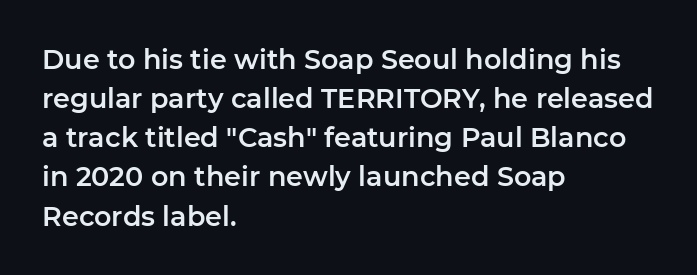
Evenly set lines give the paragraph a standard silhouette. What stands out about the letter spacing? Nothing — it is the standard amount. Glance below the letters and you will spot only blank space. The compositor pushed each line to the left boundary. The axis of the letterforms is exactly vertical.
